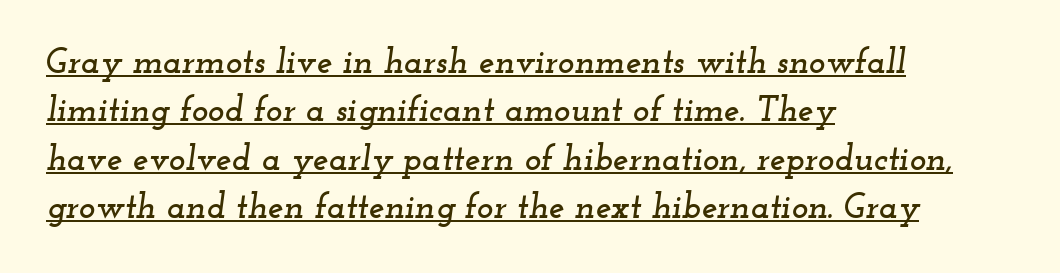
{"serif": "yes", "italic": "yes", "lean": "right", "slant_degrees": 12, "width": "wide", "stroke_contrast": "low", "x_height": "small", "monospaced": "no", "underline": "yes", "align": "left", "line_spacing": "normal", "line_spacing_ratio": 1.38, "letter_spacing": "normal", "letter_spacing_em": 0.0, "glyph_px": 35}
